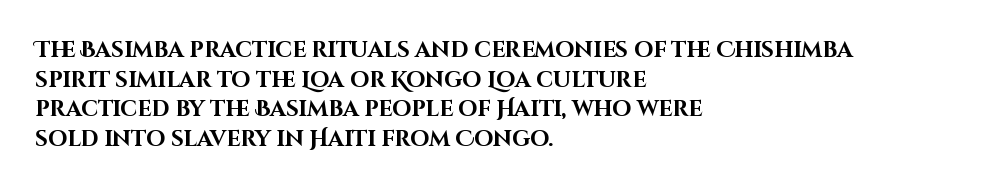
{"italic": "no", "bold": "yes", "underline": "no", "align": "left", "line_spacing": "normal", "line_spacing_ratio": 1.35, "letter_spacing": "normal", "letter_spacing_em": 0.0, "glyph_px": 22}
